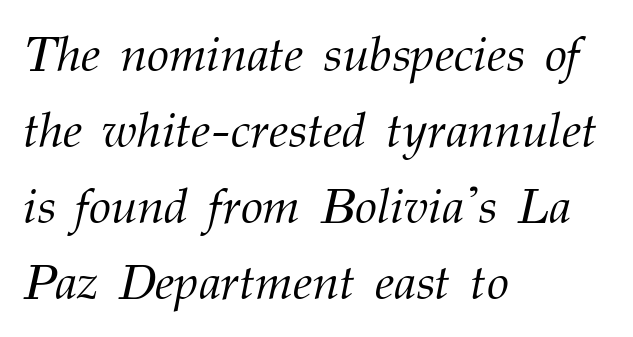
The image shows 50 px light serif type, italic (leaning right); set left-aligned, normal line spacing (1.52x), normal letter spacing, not underlined; medium stroke contrast and a medium x-height.
